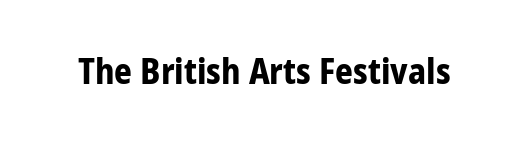
{"serif": "no", "italic": "no", "bold": "yes", "weight": "bold", "width": "normal", "stroke_contrast": "low", "x_height": "medium", "monospaced": "no", "underline": "no", "letter_spacing": "normal", "letter_spacing_em": 0.0, "glyph_px": 35}
